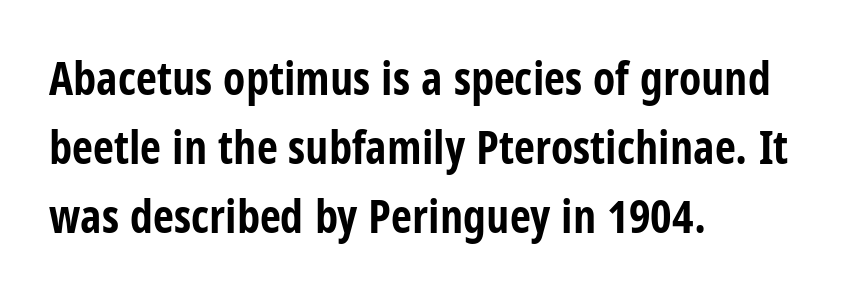
Is there any slant? The stems are plumb. Each row of text sits above clean, open space. Heavy-handed strokes throughout: this text is bold. Observe the ordinary spacing: letters are neighbours, not strangers.
